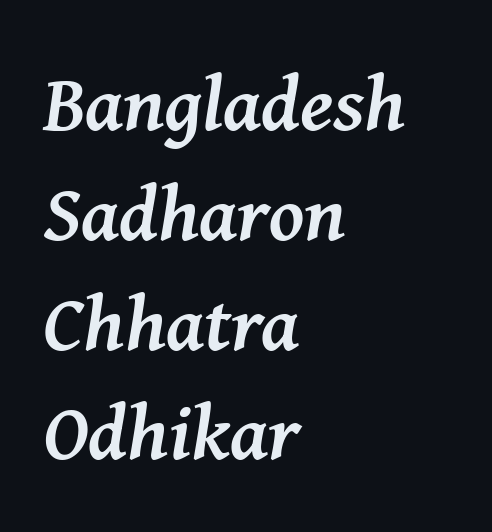
{"serif": "yes", "italic": "yes", "lean": "right", "slant_degrees": 8, "bold": "yes", "weight": "semibold", "width": "normal", "stroke_contrast": "medium", "x_height": "medium", "monospaced": "no", "underline": "no", "align": "left", "line_spacing": "normal", "line_spacing_ratio": 1.39, "letter_spacing": "normal", "letter_spacing_em": 0.0, "glyph_px": 79}
